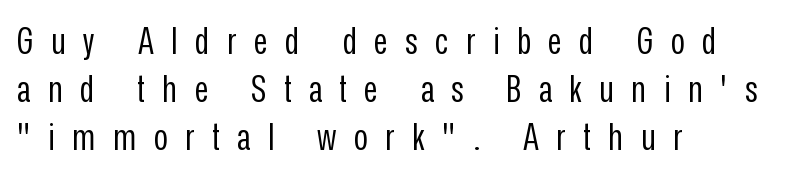
Characters remain perfectly vertical along every line. Looks like regular typesetting: each glyph gets only the width it needs. Characters follow at a spacing far wider than the type designer built in. The compositor pushed each line to the left boundary.
